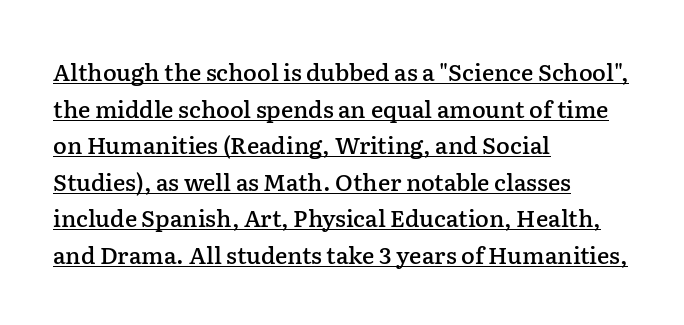
Does the copy run flush right? No — it runs flush left. This sample uses an upright cut, with every glyph sitting square on the baseline. Compared with typical paragraphs, the rows here are spaced about the same. Is the type bold? Partly — it's a semibold, heavier than regular but not fully bold.
